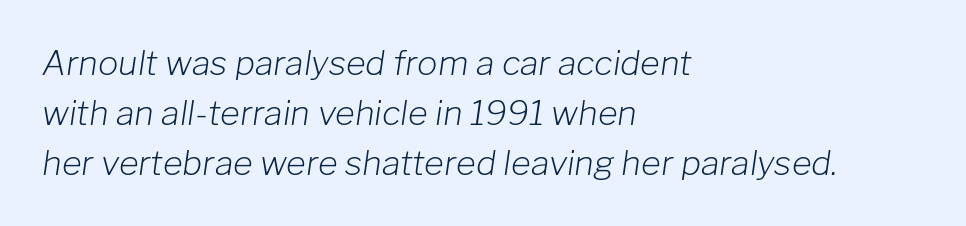
{"italic": "yes", "lean": "right", "slant_degrees": 8, "bold": "no", "weight": "light", "width": "normal", "stroke_contrast": "low", "x_height": "medium", "monospaced": "no", "underline": "no", "align": "left", "line_spacing": "normal", "line_spacing_ratio": 1.47, "letter_spacing": "normal", "letter_spacing_em": 0.0, "glyph_px": 34}
